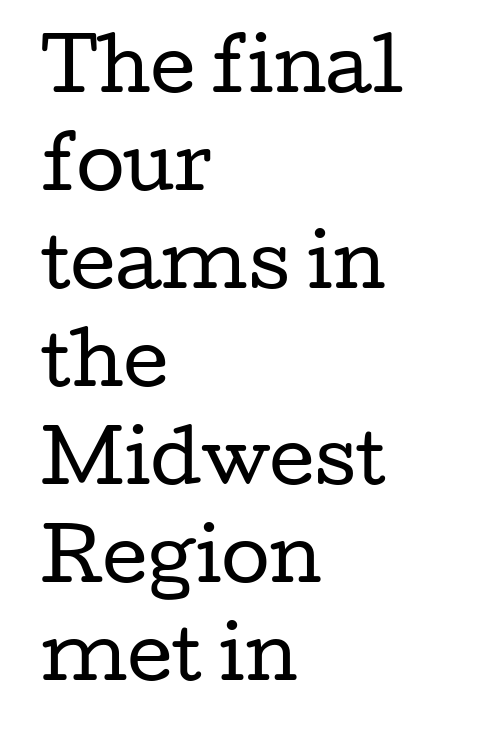
{"serif": "yes", "italic": "no", "bold": "no", "weight": "regular", "width": "wide", "stroke_contrast": "low", "x_height": "medium", "monospaced": "no", "underline": "no", "align": "left", "line_spacing": "normal", "line_spacing_ratio": 1.4, "letter_spacing": "normal", "letter_spacing_em": 0.0, "glyph_px": 70}
